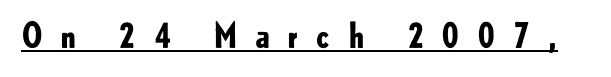
Nothing sits at the stroke ends, so this counts as sans-serif. A full-strength bold gives these letters their thick strokes. The specimen includes a rule beneath the text block's lines. Observe the wide spacing: letters keep a clear distance from each other. Ascenders rise straight up at ninety degrees. Do the characters align in a grid? No, the font is proportional.
